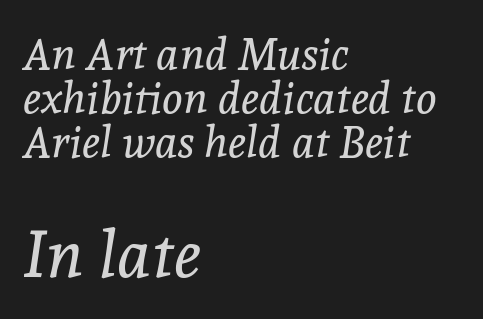
{"serif": "yes", "italic": "yes", "lean": "right", "slant_degrees": 8, "bold": "no", "weight": "regular", "width": "normal", "x_height": "medium", "monospaced": "no", "underline": "no", "align": "left", "line_spacing": "tight", "line_spacing_ratio": 1.0, "letter_spacing": "normal", "letter_spacing_em": 0.0, "larger_block": "second", "size_ratio": 1.5, "glyph_px": 66}
